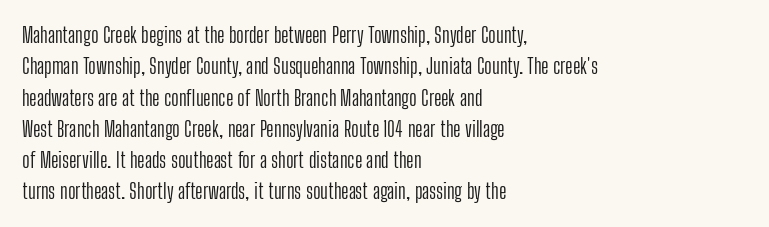
{"italic": "no", "bold": "no", "underline": "no", "align": "left", "line_spacing": "normal", "line_spacing_ratio": 1.49, "letter_spacing": "normal", "letter_spacing_em": 0.0, "glyph_px": 21}
